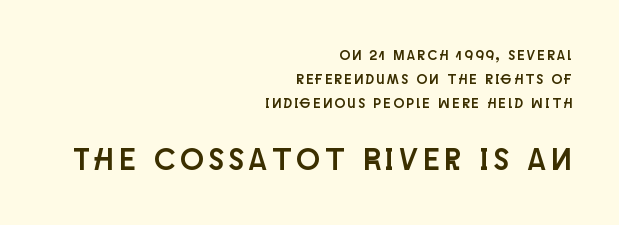
{"serif": "no", "italic": "no", "width": "condensed", "stroke_contrast": "low", "x_height": "large", "monospaced": "no", "underline": "no", "align": "right", "line_spacing_ratio": 1.71, "larger_block": "second", "size_ratio": 2.21, "glyph_px": 31}
